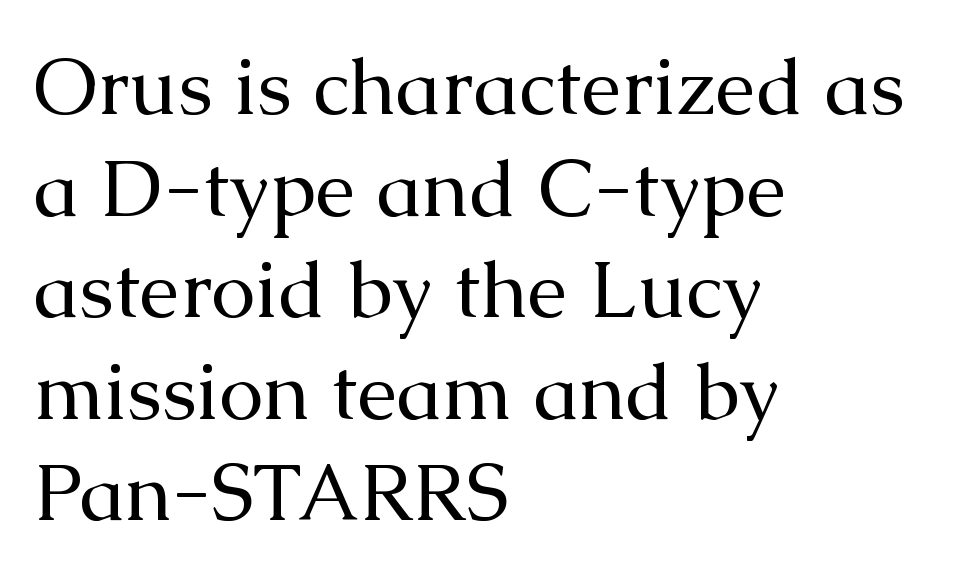
{"serif": "yes", "italic": "no", "bold": "no", "weight": "regular", "width": "normal", "stroke_contrast": "medium", "x_height": "medium", "monospaced": "no", "underline": "no", "align": "left", "line_spacing": "normal", "line_spacing_ratio": 1.27, "letter_spacing": "normal", "letter_spacing_em": 0.0, "glyph_px": 80}
